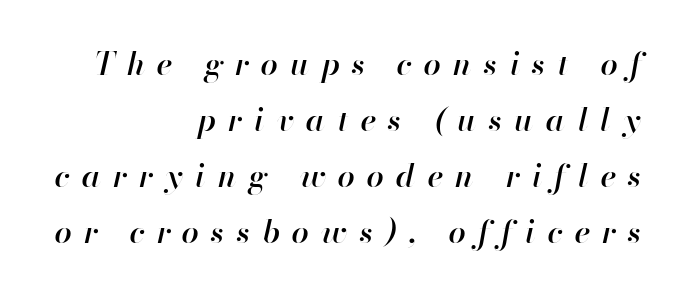
Would a proofreader flag this as italicized? Yes. This rendering uses right alignment, leaving the left contour irregular. Short note: letters widely spaced. Bare-footed words on every line. This sample has the flowing, uneven cadence of proportional lettering. Strokes here are thickened, but only to semibold level.
